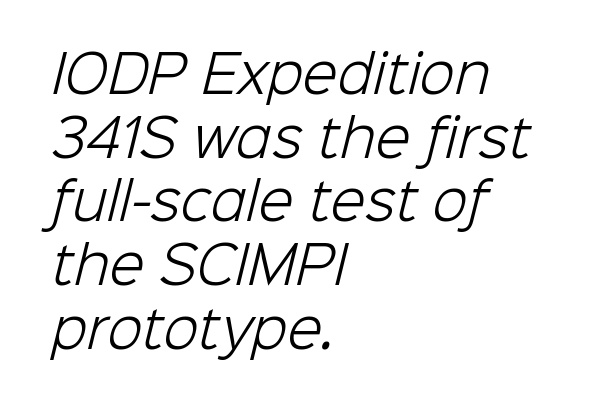
{"serif": "no", "bold": "no", "weight": "light", "width": "normal", "stroke_contrast": "low", "x_height": "medium", "monospaced": "no", "underline": "no", "align": "left", "line_spacing": "normal", "line_spacing_ratio": 1.25, "letter_spacing": "normal", "letter_spacing_em": 0.0, "glyph_px": 51}
